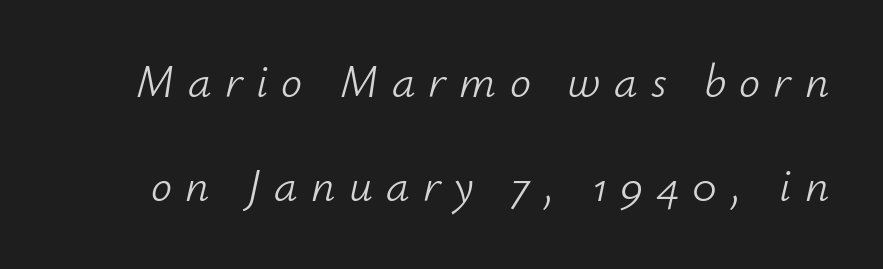
The passage shown stacks its lines with a broad gap. Bare-footed words on every line. Spacing between characters has been opened up far beyond the box default. Do the characters align in a grid? No, the font is proportional.
